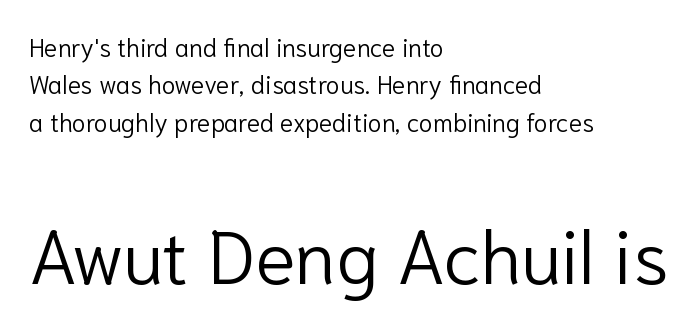
Do the characters align in a grid? No, the font is proportional. The more generous point size was reserved for the lower chunk. There is no visible air inserted between adjacent glyphs. Compared with typical paragraphs, the rows here are spaced about the same.
